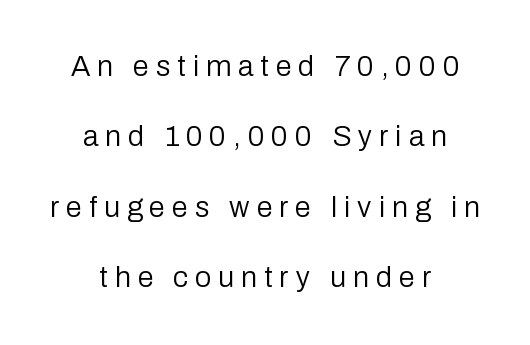
The image shows 29 px regular-weight sans-serif type, upright; set centered, loose line spacing (2.43x), unusually wide letter spacing (+0.24 em), not underlined; low stroke contrast and a medium x-height.
